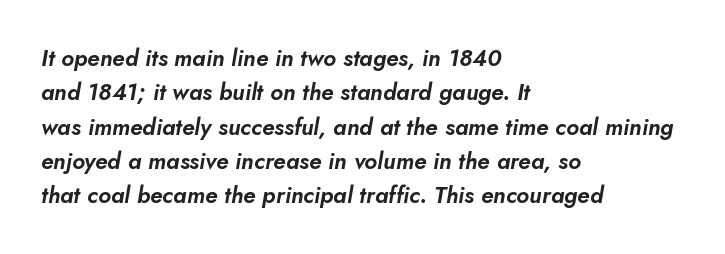
{"italic": "yes", "lean": "right", "slant_degrees": 5, "underline": "no", "align": "left", "line_spacing": "normal", "line_spacing_ratio": 1.49, "letter_spacing": "normal", "letter_spacing_em": 0.0, "glyph_px": 23}
